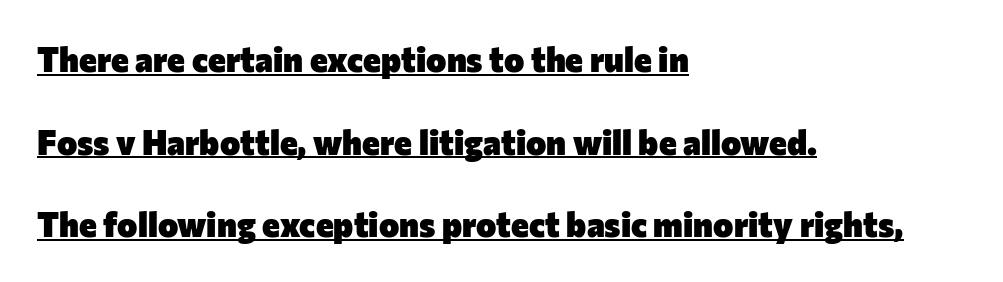
Q: Is the text bold? A: Yes.
Q: Is the text italic (slanted)? A: No, it is upright.
Q: Is the typeface a serif or a sans-serif typeface? A: Sans-serif.
Q: Is the text underlined? A: Yes.
Q: How is the paragraph aligned? A: Left-aligned.
Q: Is the spacing between letters normal or unusually wide? A: Normal.
Q: Is the spacing between lines tight, normal or loose? A: Loose.
Q: Width (condensed, normal, or wide)? A: Normal.
Q: Stroke contrast? A: Low.
Q: x-height? A: Medium.
Q: Monospaced? A: No.
